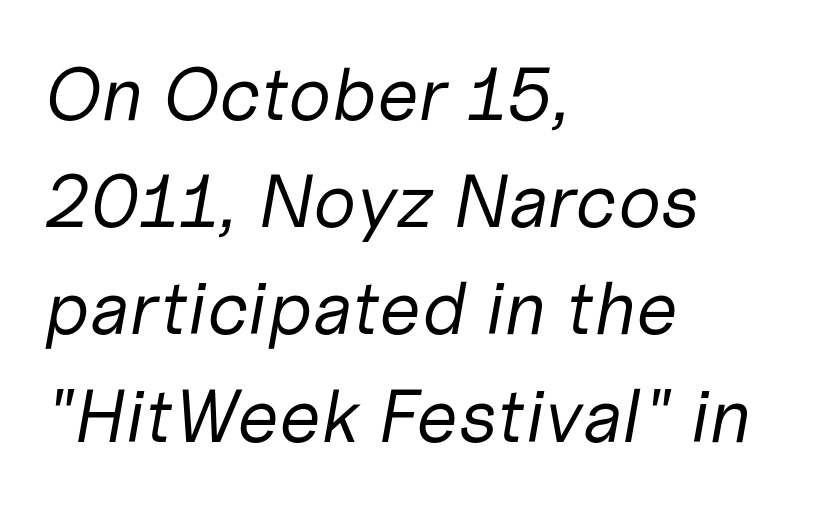
Q: Is the text bold? A: No.
Q: Is the text italic (slanted)? A: Yes, it leans right by about 10 degrees.
Q: Is the text underlined? A: No.
Q: How is the paragraph aligned? A: Left-aligned.
Q: Is the spacing between letters normal or unusually wide? A: Normal.
Q: Is the spacing between lines tight, normal or loose? A: Normal.
Q: Width (condensed, normal, or wide)? A: Normal.
Q: Stroke contrast? A: Low.
Q: x-height? A: Medium.
Q: Monospaced? A: No.
